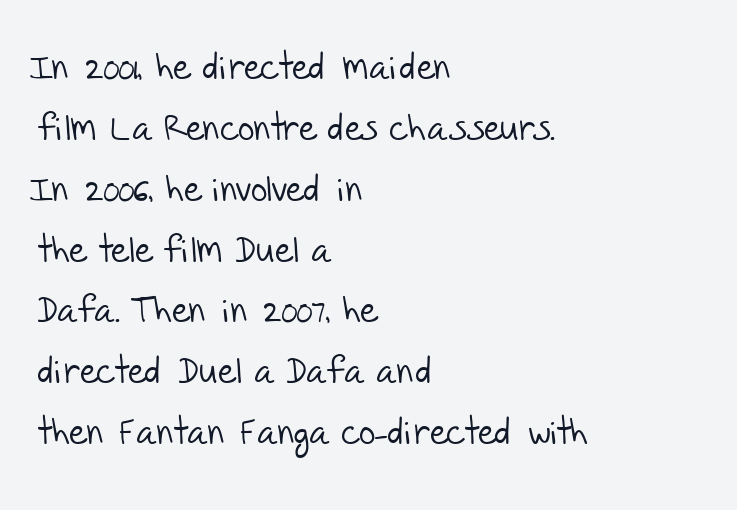
The image shows 36 px light sans-serif type; set left-aligned, normal line spacing (1.69x), normal letter spacing, not underlined; low stroke contrast and a large x-height.
